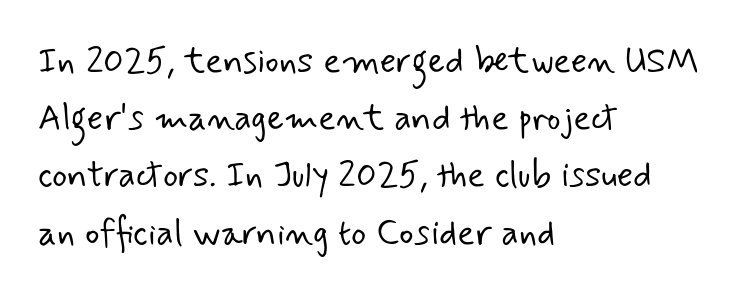
{"serif": "no", "bold": "no", "weight": "light", "width": "normal", "stroke_contrast": "low", "x_height": "small", "monospaced": "no", "underline": "no", "align": "left", "line_spacing": "normal", "line_spacing_ratio": 1.59, "letter_spacing": "normal", "letter_spacing_em": 0.0, "glyph_px": 36}
